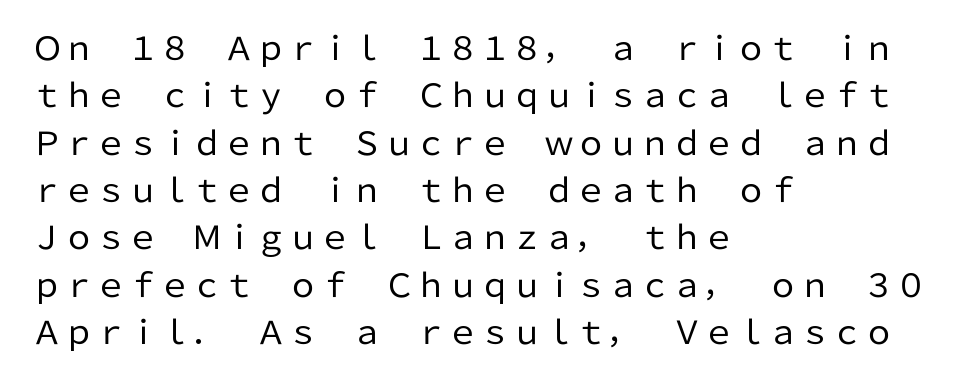
The image shows 32 px regular-weight sans-serif type, upright; set left-aligned, normal line spacing (1.48x), normal letter spacing, not underlined; low stroke contrast and a medium x-height.
